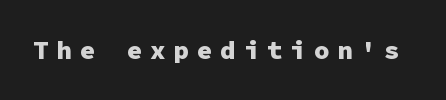
The image shows 26 px bold type, upright; set unusually wide letter spacing (+0.3 em), not underlined.
